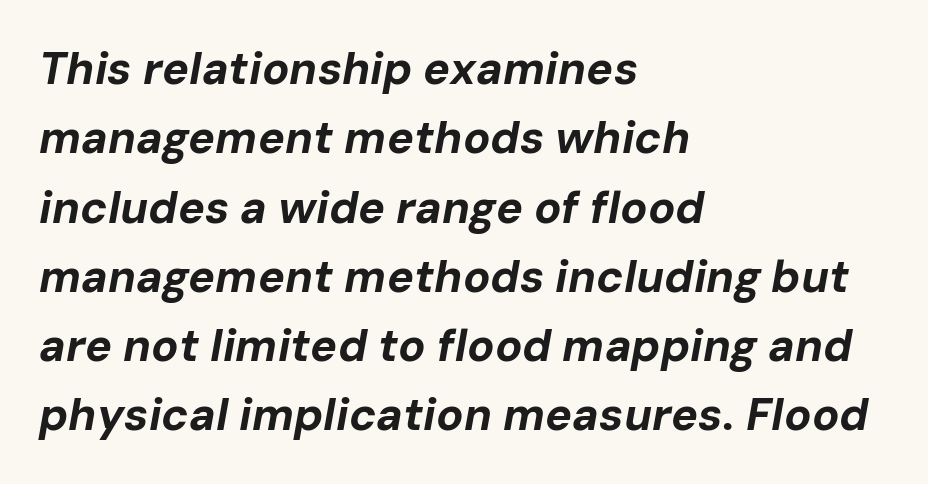
The image shows 45 px bold type, italic (leaning right); set left-aligned, normal line spacing (1.54x), normal letter spacing, not underlined; low stroke contrast and a medium x-height.
